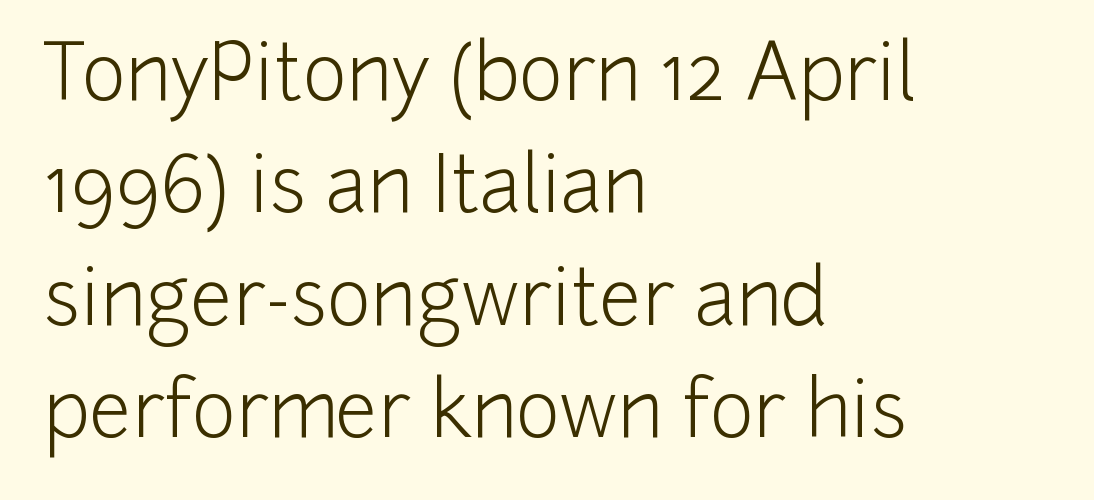
Line beginnings align vertically; line endings do not. In terms of leading, this rendering sits right in the middle. Is the letter spacing exaggerated? No — it looks like the ordinary default. A quiet, ordinary-to-light weight characterises the typeface. The rendering uses natural spacing where letterforms have individual widths. Letterform terminals end flat and unadorned throughout the passage.
